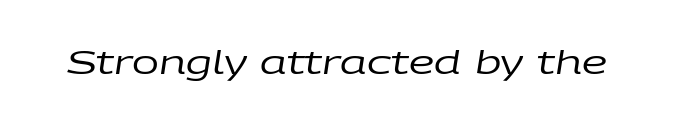
The image shows 32 px regular-weight, wide type, italic (leaning right); set normal letter spacing, not underlined; low stroke contrast and a large x-height.
